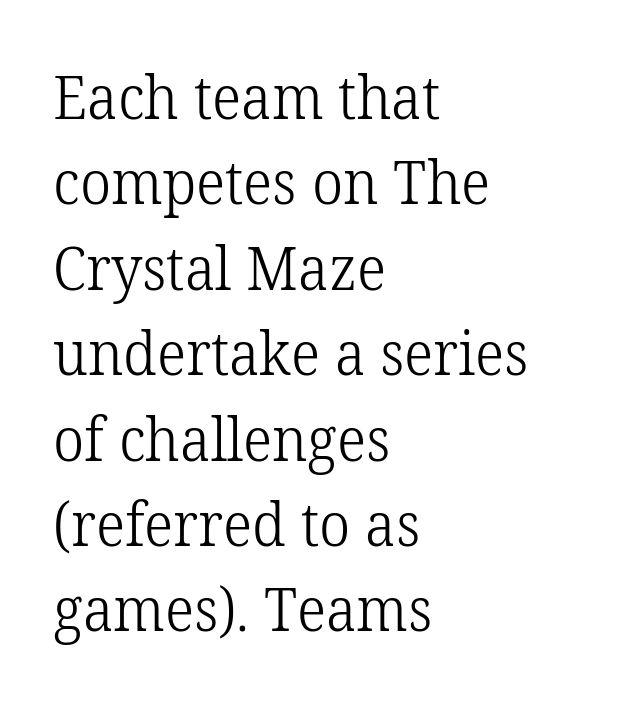
{"serif": "yes", "italic": "no", "bold": "no", "weight": "light", "width": "normal", "stroke_contrast": "low", "x_height": "medium", "monospaced": "no", "underline": "no", "align": "left", "line_spacing": "normal", "line_spacing_ratio": 1.4, "letter_spacing": "normal", "letter_spacing_em": 0.0, "glyph_px": 61}
